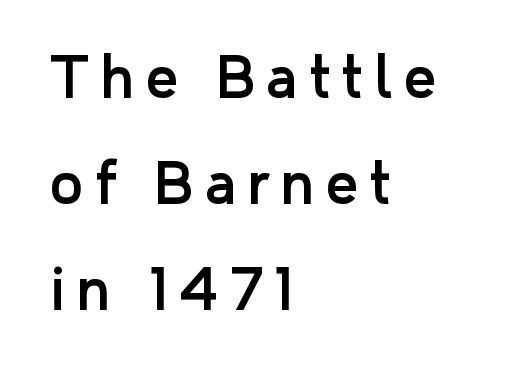
The image shows 56 px sans-serif type, upright; set left-aligned, line spacing 1.89x, unusually wide letter spacing (+0.21 em), not underlined; low stroke contrast and a medium x-height.
